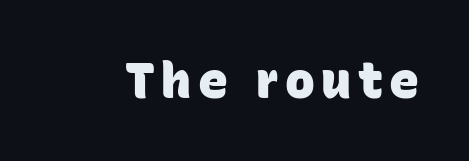
The words here are not underlined. Looks like regular typesetting: each glyph gets only the width it needs. Serif or sans? Sans — the stroke terminals are bare. Strokes here are thick enough to call this a true bold.
